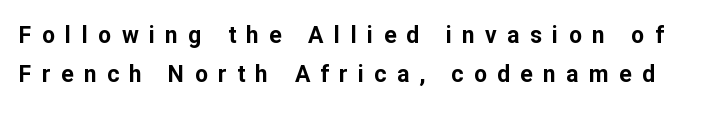
Q: Is the text bold? A: Yes.
Q: Is the text italic (slanted)? A: No, it is upright.
Q: Is the text underlined? A: No.
Q: Is the spacing between letters normal or unusually wide? A: Unusually wide.
Q: Is the spacing between lines tight, normal or loose? A: Normal.
